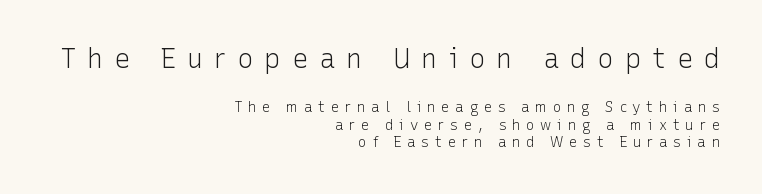
Spacing between characters has been opened up far beyond the box default. The upper block of text is set noticeably larger than the block beneath it. The paragraph shown leans on its right margin. The block of text has a typical density, with ordinary space between rows. Tall strokes in this sample are plumb rather than angled. Just letters on the line, the space beneath them empty.
